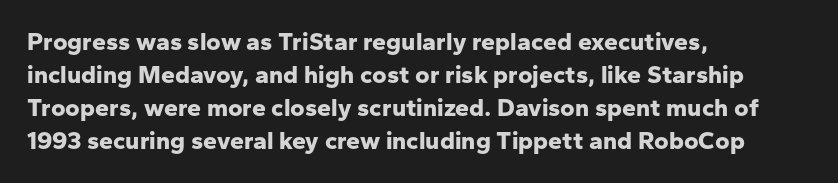
Q: Is the text bold? A: Yes.
Q: Is the text italic (slanted)? A: No, it is upright.
Q: Is the text underlined? A: No.
Q: How is the paragraph aligned? A: Left-aligned.
Q: Is the spacing between letters normal or unusually wide? A: Normal.
Q: Is the spacing between lines tight, normal or loose? A: Normal.
